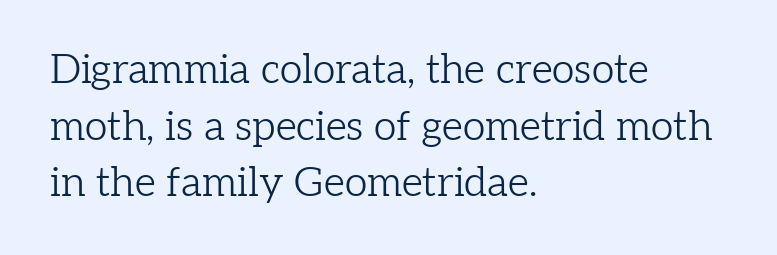
A typesetter would call this proportional, since set widths differ per character. The passage shown is not underscored anywhere. Notice how the passage keeps a crisp vertical edge on the left only. A typesetter would call this leading conventional body-copy spacing. The specimen reads as upright at a glance. Regarding serifs, this sample has them.
